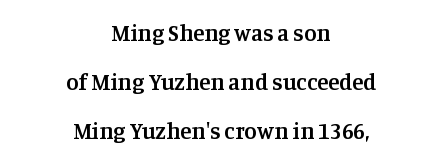
Reading down the block, each line starts at a different indent, mirrored at its end. Compared with typical paragraphs, the rows here are farther apart. In terms of posture, this sample is upright. Students, note that the glyphs here touch the page at normal intervals.
